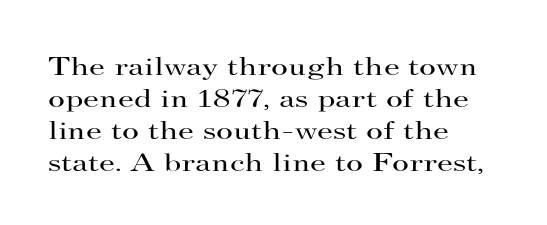
The passage shown is not underscored anywhere. Words appear dense and cohesive because spacing is normal. Alignment: flush left. Unlike italic type, these characters show no tilt at all.
